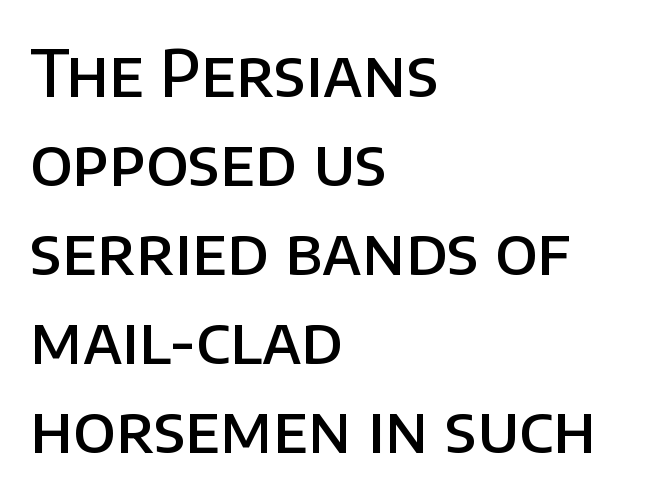
The image shows 65 px semibold sans-serif type, upright; set left-aligned, normal line spacing (1.37x), normal letter spacing, not underlined; low stroke contrast and a large x-height.
